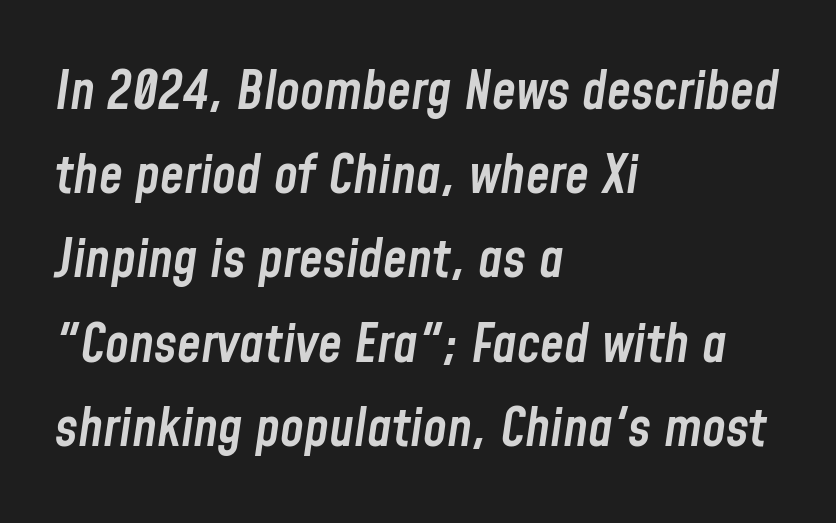
{"italic": "yes", "lean": "right", "slant_degrees": 8, "bold": "semi", "weight": "semibold", "width": "condensed", "stroke_contrast": "low", "x_height": "medium", "monospaced": "no", "underline": "no", "align": "left", "line_spacing": "normal", "line_spacing_ratio": 1.56, "letter_spacing": "normal", "letter_spacing_em": 0.0, "glyph_px": 54}
